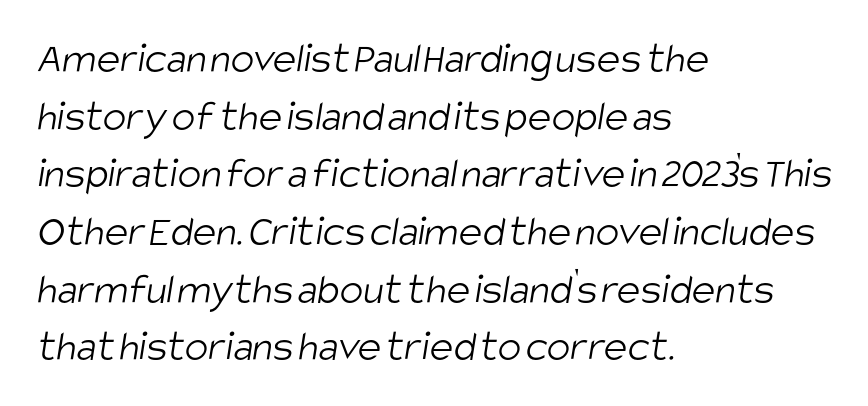
Whoever set this chose a conventional vertical rhythm. The font sits on the lighter half of the weight spectrum, regular included. The horizontal fit of the characters is conventional and even. Proportional: the letters do not fall into vertical columns. The strip under each line holds only bare page. This is sans-serif lettering, the kind often seen on screens and signage.
